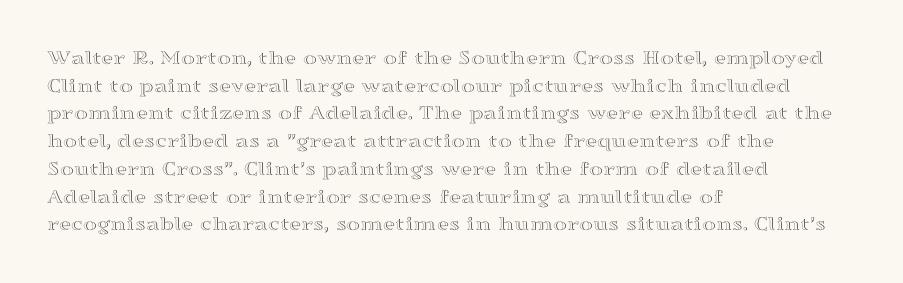
Q: Is the text italic (slanted)? A: No, it is upright.
Q: Is the text underlined? A: No.
Q: How is the paragraph aligned? A: Left-aligned.
Q: Is the spacing between letters normal or unusually wide? A: Normal.
Q: Is the spacing between lines tight, normal or loose? A: Normal.
